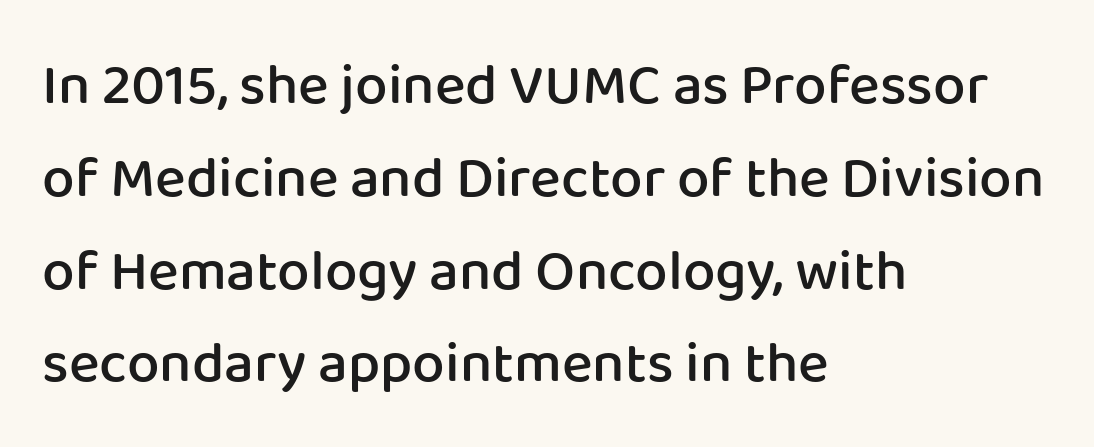
Q: Is the text bold? A: Semi-bold.
Q: Is the text italic (slanted)? A: No, it is upright.
Q: Is the typeface a serif or a sans-serif typeface? A: Sans-serif.
Q: Is the text underlined? A: No.
Q: How is the paragraph aligned? A: Left-aligned.
Q: Is the spacing between letters normal or unusually wide? A: Normal.
Q: Is the spacing between lines tight, normal or loose? A: Normal.
Q: Width (condensed, normal, or wide)? A: Normal.
Q: Stroke contrast? A: Low.
Q: x-height? A: Medium.
Q: Monospaced? A: No.
